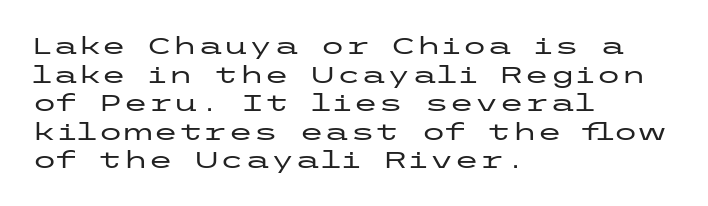
Each line starts at the same left margin while the right side varies. This sample uses plain, unmodified letter spacing. Only glyphs here, with clear space below each row. The letters stand upright; this is a roman face.
